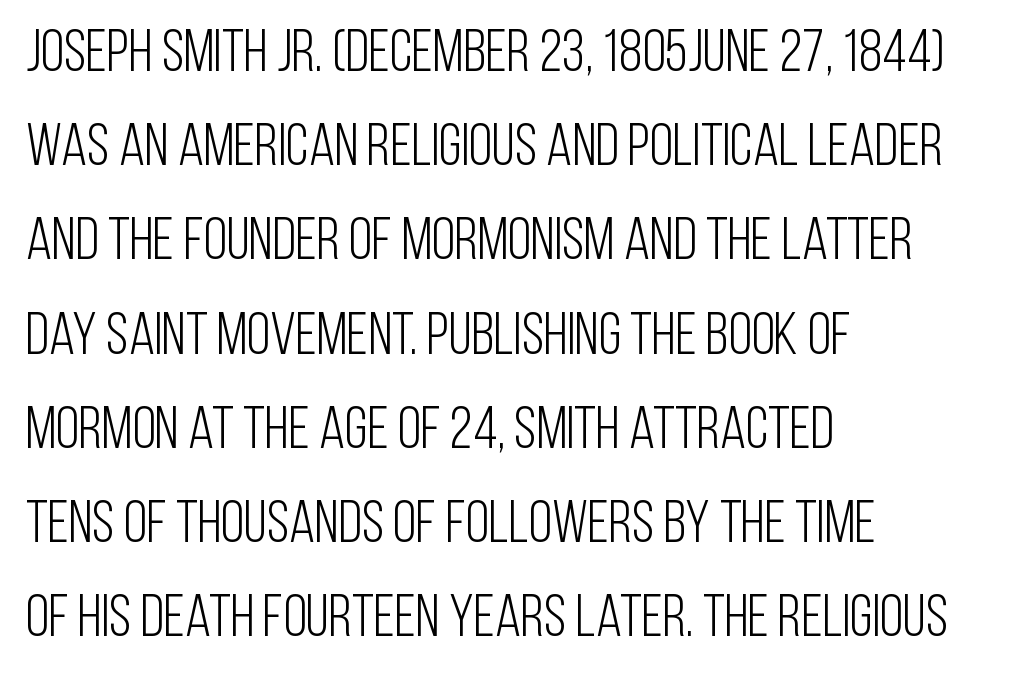
{"serif": "no", "italic": "no", "bold": "no", "weight": "light", "width": "condensed", "stroke_contrast": "low", "x_height": "large", "monospaced": "no", "underline": "no", "align": "left", "line_spacing": "normal", "line_spacing_ratio": 1.57, "letter_spacing": "normal", "letter_spacing_em": 0.0, "glyph_px": 60}
